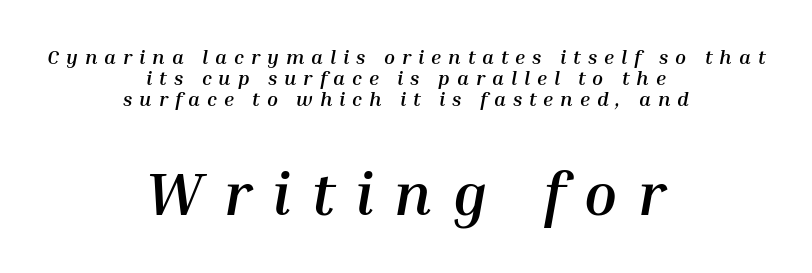
{"italic": "yes", "lean": "right", "slant_degrees": 10, "bold": "yes", "weight": "semibold", "width": "normal", "stroke_contrast": "medium", "x_height": "medium", "monospaced": "no", "underline": "no", "align": "center", "line_spacing": "tight", "line_spacing_ratio": 1.06, "letter_spacing": "wide", "letter_spacing_em": 0.35, "larger_block": "second", "size_ratio": 3.0, "glyph_px": 60}
